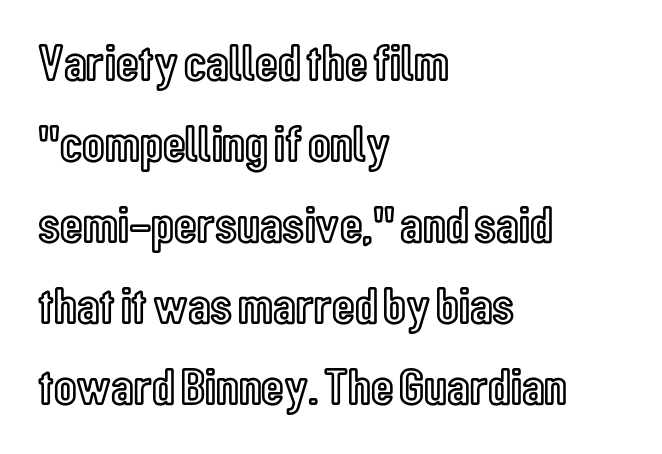
Q: Is the text italic (slanted)? A: No, it is upright.
Q: Is the text underlined? A: No.
Q: How is the paragraph aligned? A: Left-aligned.
Q: Is the spacing between letters normal or unusually wide? A: Normal.
Q: Is the spacing between lines tight, normal or loose? A: Normal.
Q: Width (condensed, normal, or wide)? A: Condensed.
Q: x-height? A: Medium.
Q: Monospaced? A: No.
